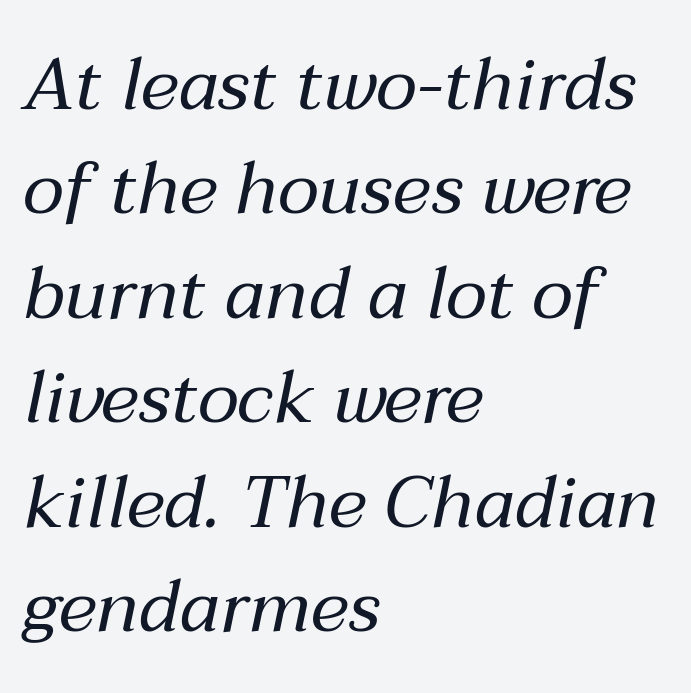
The image shows 73 px regular-weight type, italic (leaning right); set left-aligned, normal line spacing (1.43x), normal letter spacing, not underlined; medium stroke contrast and a medium x-height.
